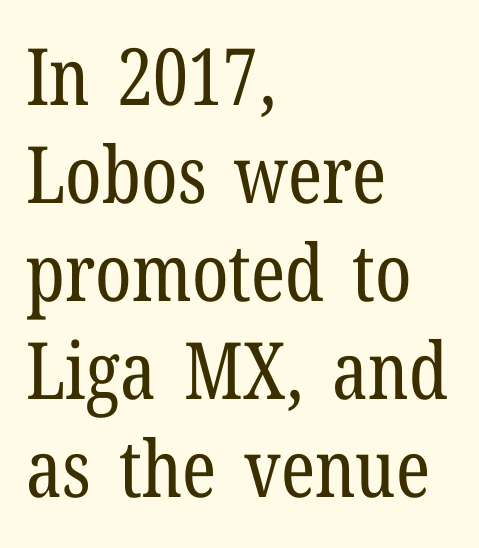
{"serif": "yes", "italic": "no", "bold": "no", "weight": "regular", "width": "condensed", "stroke_contrast": "low", "x_height": "medium", "monospaced": "no", "underline": "no", "align": "left", "line_spacing_ratio": 1.24, "letter_spacing": "normal", "letter_spacing_em": 0.0, "glyph_px": 79}
